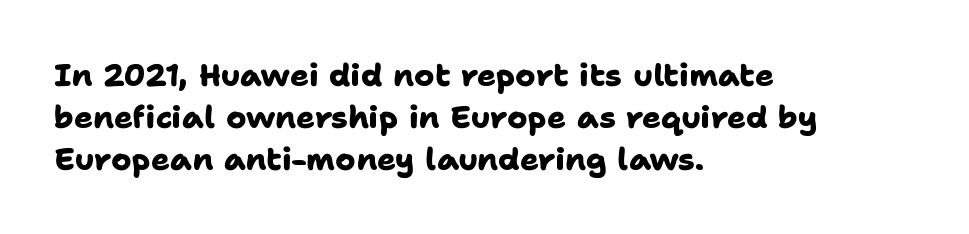
{"serif": "no", "bold": "yes", "weight": "heavy", "width": "normal", "stroke_contrast": "low", "x_height": "medium", "monospaced": "no", "underline": "no", "align": "left", "line_spacing": "normal", "line_spacing_ratio": 1.35, "letter_spacing": "normal", "letter_spacing_em": 0.0, "glyph_px": 31}
